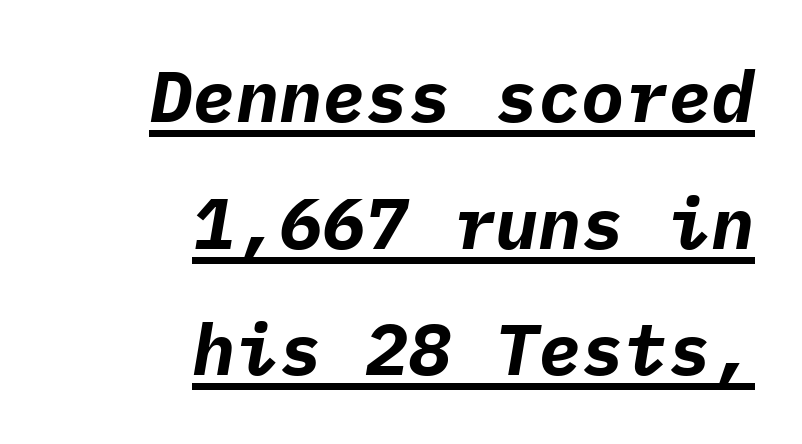
The image shows 72 px bold type, italic (leaning right), monospaced; set right-aligned, line spacing 1.76x, normal letter spacing, underlined; low stroke contrast and a medium x-height.
